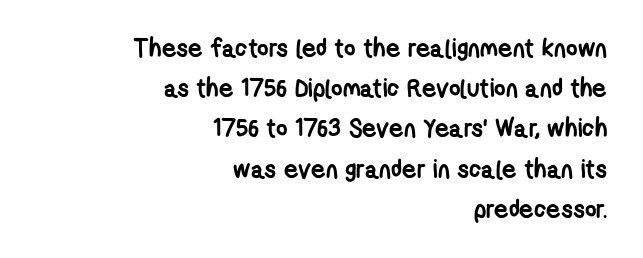
The image shows 25 px bold type; set right-aligned, normal line spacing (1.61x), normal letter spacing, not underlined.
